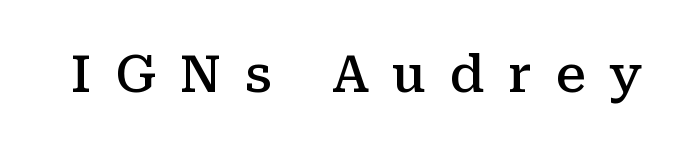
The designer went with a serif here, giving each stem small feet. Each letter keeps its own natural width here, so spacing adapts to shape. The zone under the glyphs is completely vacant. Compared with typical body copy, the letter spacing here is much looser. Posture: straight, roman, zero tilt. Every letter is mildly thick-stroked: semibold rather than bold.
